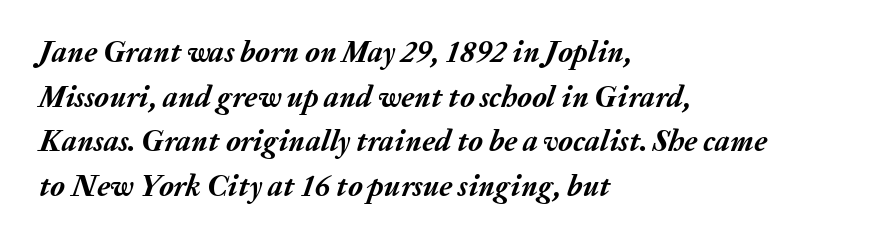
{"italic": "yes", "lean": "right", "slant_degrees": 20, "bold": "yes", "weight": "semibold", "width": "normal", "stroke_contrast": "medium", "x_height": "medium", "monospaced": "no", "underline": "no", "align": "left", "line_spacing": "normal", "line_spacing_ratio": 1.49, "letter_spacing": "normal", "letter_spacing_em": 0.0, "glyph_px": 30}
